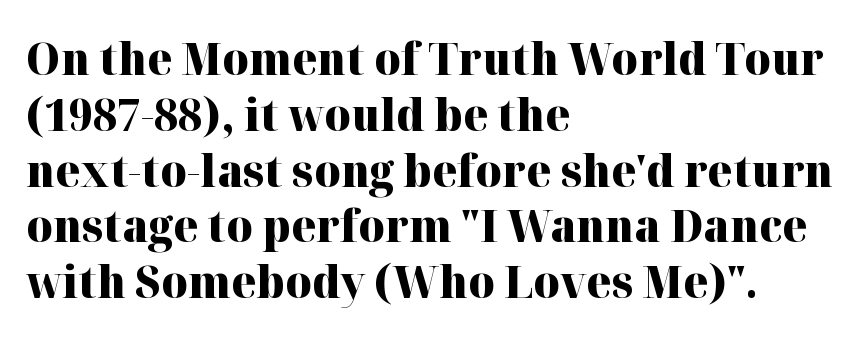
The image shows 45 px heavy serif type, upright; set left-aligned, line spacing 1.24x, normal letter spacing, not underlined; high stroke contrast and a medium x-height.
